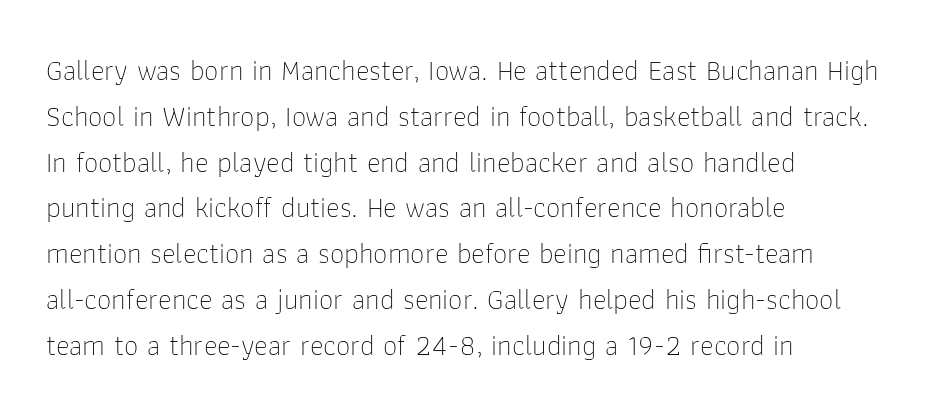
Q: Is the text bold? A: No.
Q: Is the text italic (slanted)? A: No, it is upright.
Q: Is the typeface a serif or a sans-serif typeface? A: Sans-serif.
Q: Is the text underlined? A: No.
Q: How is the paragraph aligned? A: Left-aligned.
Q: Is the spacing between letters normal or unusually wide? A: Normal.
Q: Is the spacing between lines tight, normal or loose? A: Normal.
Q: Width (condensed, normal, or wide)? A: Normal.
Q: Stroke contrast? A: Low.
Q: x-height? A: Medium.
Q: Monospaced? A: No.
